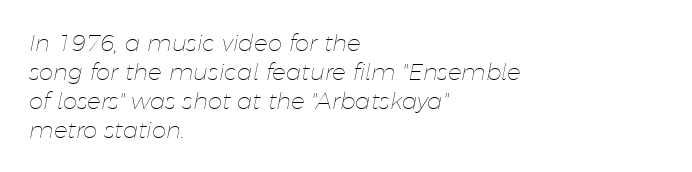
{"italic": "yes", "lean": "right", "slant_degrees": 11, "bold": "no", "underline": "no", "align": "left", "line_spacing": "normal", "line_spacing_ratio": 1.26, "letter_spacing": "normal", "letter_spacing_em": 0.0, "glyph_px": 23}
